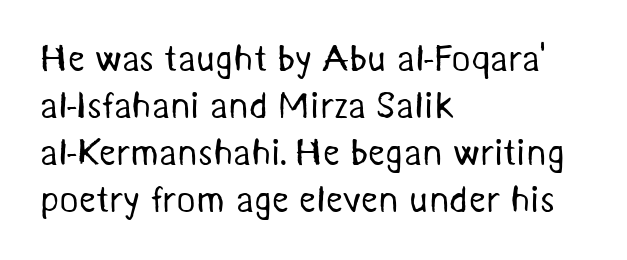
Q: Is the text bold? A: No.
Q: Is the typeface a serif or a sans-serif typeface? A: Sans-serif.
Q: Is the text underlined? A: No.
Q: How is the paragraph aligned? A: Left-aligned.
Q: Is the spacing between letters normal or unusually wide? A: Normal.
Q: Is the spacing between lines tight, normal or loose? A: Normal.
Q: Width (condensed, normal, or wide)? A: Normal.
Q: Stroke contrast? A: Medium.
Q: x-height? A: Medium.
Q: Monospaced? A: No.
